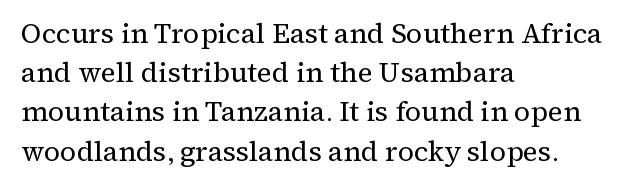
This rendering employs a face with finishing strokes, i.e., a serif. Between one letter and the next there's only the usual sliver of space. The specimen omits any rule beneath the text block's lines. Each letter keeps its own natural width here, so spacing adapts to shape. The passage shown is not bold in any degree.
